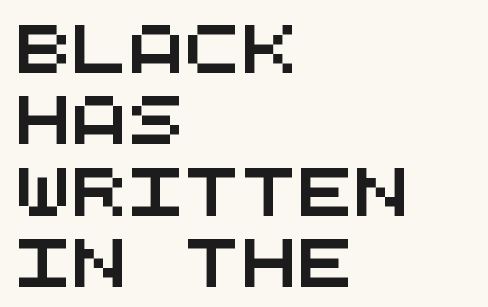
Regarding serifs, this sample does without them. The rendering anchors every line to the left-hand side. Look at the tracking — it's just the regular setting, nothing added. Here the designer chose a console-style face with uniform glyph widths.
